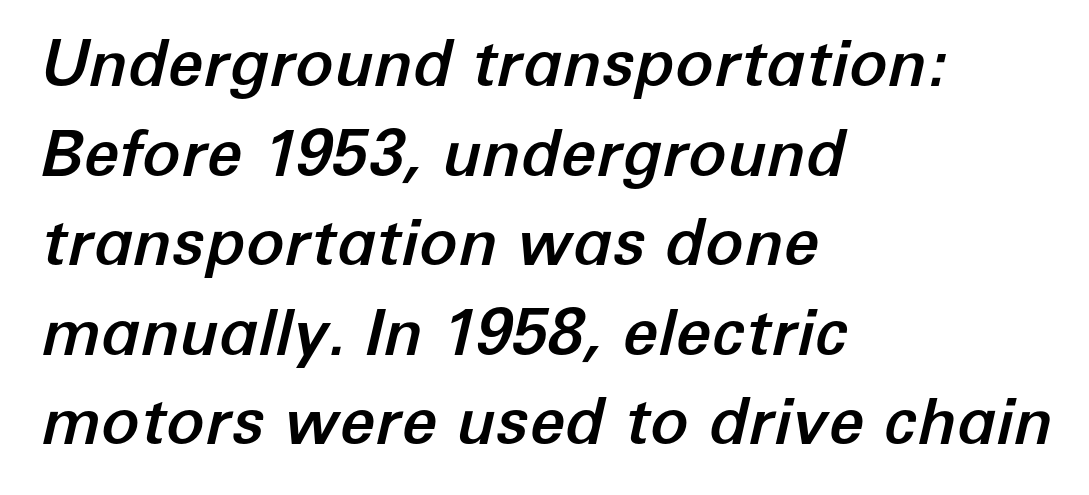
{"italic": "yes", "lean": "right", "slant_degrees": 12, "width": "normal", "stroke_contrast": "low", "x_height": "medium", "monospaced": "no", "underline": "no", "align": "left", "line_spacing": "normal", "line_spacing_ratio": 1.4, "letter_spacing": "normal", "letter_spacing_em": 0.0, "glyph_px": 64}
